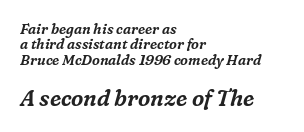
Q: Is the text italic (slanted)? A: Yes, it leans right by about 16 degrees.
Q: Is the text underlined? A: No.
Q: How is the paragraph aligned? A: Left-aligned.
Q: Is the spacing between letters normal or unusually wide? A: Normal.
Q: Is the spacing between lines tight, normal or loose? A: Tight.
Q: Which block of text is set in a larger size, the first (top) or the second (bottom)? A: The second (bottom) one.
